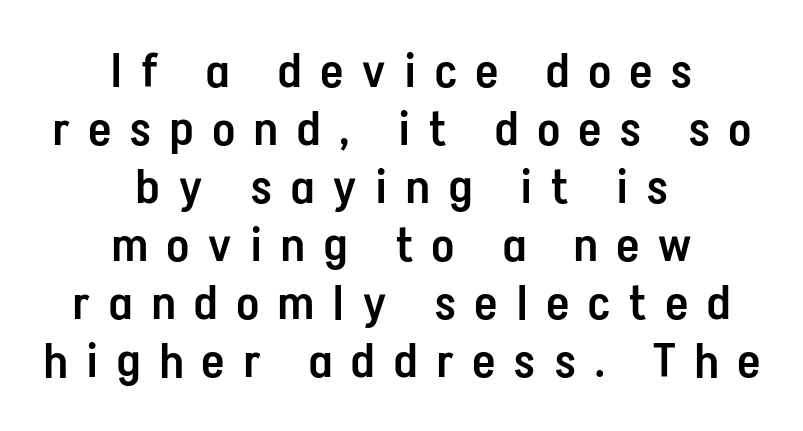
The image shows 48 px semibold, condensed sans-serif type, upright; set centered, line spacing 1.21x, unusually wide letter spacing (+0.41 em), not underlined; low stroke contrast and a medium x-height.
